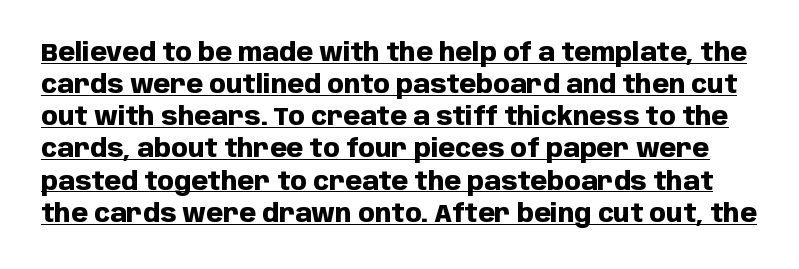
Q: Is the text bold? A: Yes.
Q: Is the text italic (slanted)? A: No, it is upright.
Q: Is the text underlined? A: Yes.
Q: Is the spacing between letters normal or unusually wide? A: Normal.
Q: Is the spacing between lines tight, normal or loose? A: Normal.
